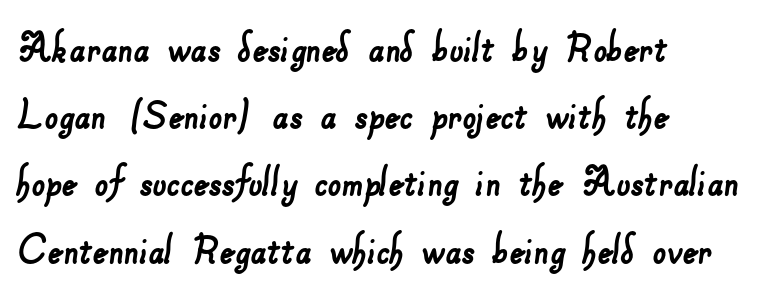
Looks like regular typesetting: each glyph gets only the width it needs. What's the leading like? Ordinary, nothing unusual. Check the space under the baseline: it is left empty. To sum up the face: it is a sans, with no serifs. Line beginnings align vertically; line endings do not.
